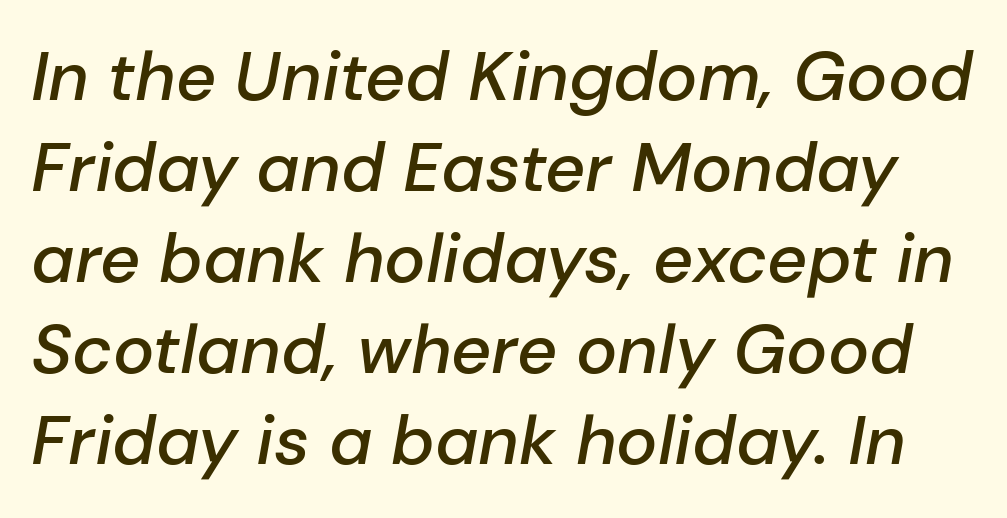
Q: Is the text bold? A: Semi-bold.
Q: Is the text italic (slanted)? A: Yes, it leans right by about 10 degrees.
Q: Is the text underlined? A: No.
Q: Is the spacing between letters normal or unusually wide? A: Normal.
Q: Is the spacing between lines tight, normal or loose? A: Normal.
Q: Width (condensed, normal, or wide)? A: Normal.
Q: Stroke contrast? A: Low.
Q: x-height? A: Medium.
Q: Monospaced? A: No.
